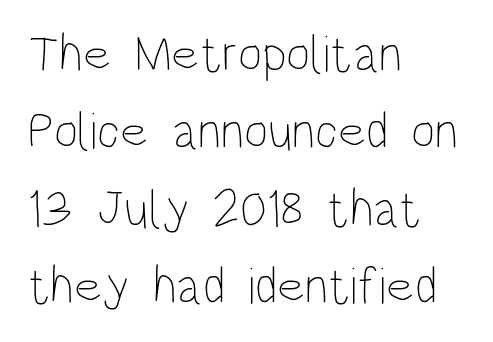
The image shows 52 px thin, condensed type, upright; set left-aligned, normal line spacing (1.49x), normal letter spacing, not underlined; low stroke contrast and a large x-height.
